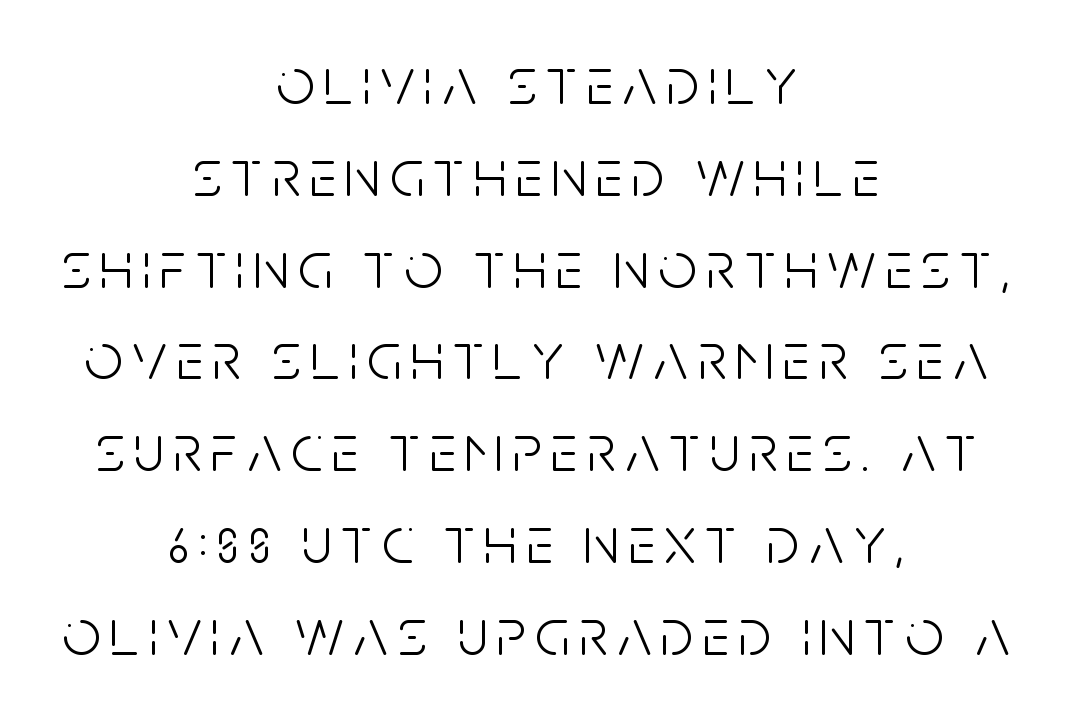
What's the leading like? Ordinary, nothing unusual. The lines are quadded center. Weight: regular or lighter. Quick note: not italic, upright. Examine the stroke ends and you'll find no serifs.
